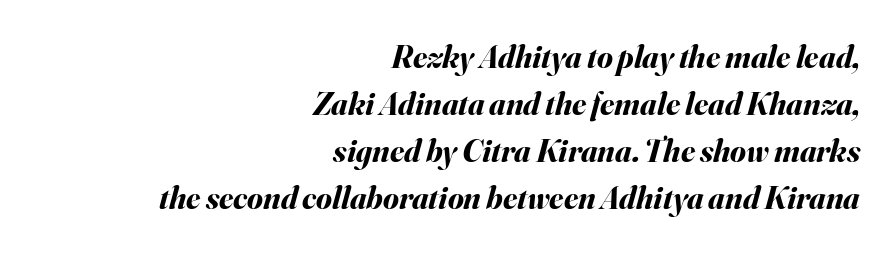
The passage shown stacks its lines at a standard gap. Tall strokes in this sample are angled rather than plumb. Standard letterfit; no display-style spreading of the glyphs. Heavy-handed strokes throughout: this text is bold. A typesetter would call this proportional, since set widths differ per character.
